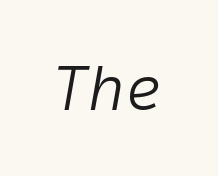
The image shows 63 px light type, italic (leaning right), monospaced; set normal letter spacing, not underlined; low stroke contrast and a medium x-height.
